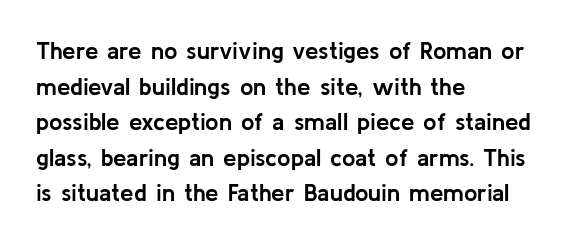
Q: Is the text bold? A: Yes.
Q: Is the text italic (slanted)? A: No, it is upright.
Q: Is the text underlined? A: No.
Q: How is the paragraph aligned? A: Left-aligned.
Q: Is the spacing between letters normal or unusually wide? A: Normal.
Q: Is the spacing between lines tight, normal or loose? A: Normal.
